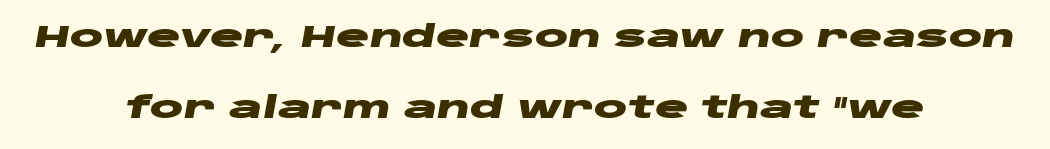
Q: Is the text bold? A: Yes.
Q: Is the text italic (slanted)? A: Yes, it leans right by about 10 degrees.
Q: Is the text underlined? A: No.
Q: How is the paragraph aligned? A: Centered.
Q: Is the spacing between letters normal or unusually wide? A: Normal.
Q: Is the spacing between lines tight, normal or loose? A: Loose.
Q: Width (condensed, normal, or wide)? A: Wide.
Q: Stroke contrast? A: Low.
Q: x-height? A: Large.
Q: Monospaced? A: No.
